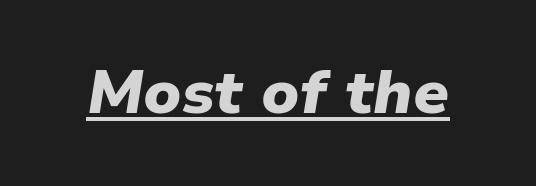
Q: Is the text bold? A: Yes.
Q: Is the text italic (slanted)? A: Yes, it leans right by about 9 degrees.
Q: Is the text underlined? A: Yes.
Q: Is the spacing between letters normal or unusually wide? A: Normal.
Q: Width (condensed, normal, or wide)? A: Normal.
Q: Stroke contrast? A: Low.
Q: x-height? A: Medium.
Q: Monospaced? A: No.
